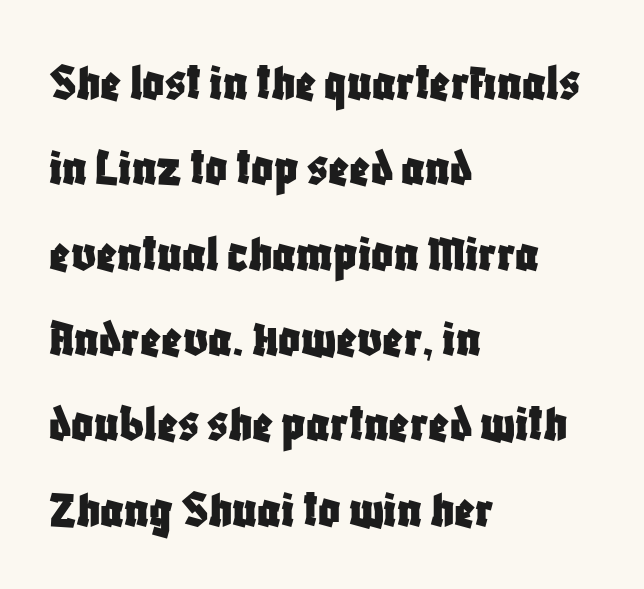
Nope, not italic — everything's standing straight. Does the copy run flush right? No — it runs flush left. You could not count columns in this text — the font is proportionally spaced. Whoever set this chose a conventional vertical rhythm.
